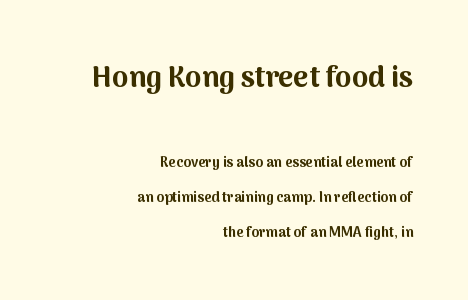
The image shows 29 px bold sans-serif type, upright; set right-aligned, loose line spacing (2.5x), normal letter spacing, not underlined; the first (top) block is 2.07x larger; medium stroke contrast and a medium x-height.
